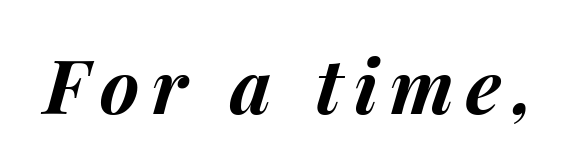
{"italic": "yes", "lean": "right", "slant_degrees": 15, "bold": "yes", "weight": "bold", "width": "normal", "stroke_contrast": "medium", "x_height": "medium", "monospaced": "no", "underline": "no", "glyph_px": 75}
